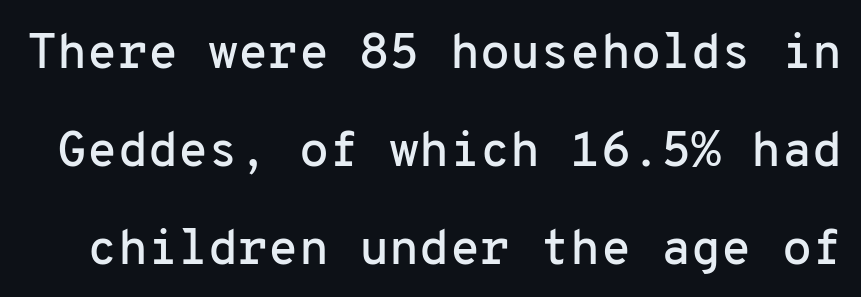
{"serif": "no", "italic": "no", "width": "normal", "stroke_contrast": "low", "x_height": "medium", "monospaced": "yes", "underline": "no", "line_spacing": "loose", "line_spacing_ratio": 2.0, "letter_spacing": "normal", "letter_spacing_em": 0.0, "glyph_px": 49}
